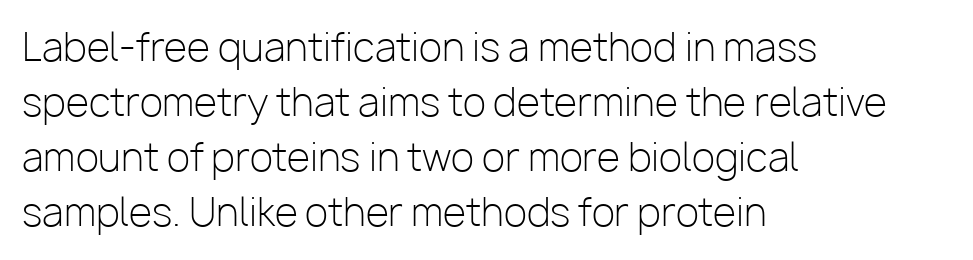
{"serif": "no", "italic": "no", "bold": "no", "weight": "light", "width": "normal", "stroke_contrast": "low", "x_height": "medium", "monospaced": "no", "underline": "no", "align": "left", "line_spacing": "normal", "line_spacing_ratio": 1.45, "letter_spacing": "normal", "letter_spacing_em": 0.0, "glyph_px": 38}
